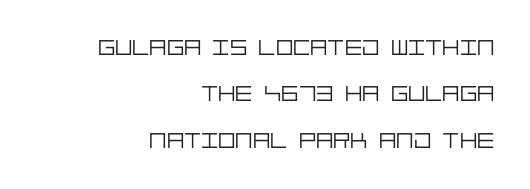
{"italic": "no", "bold": "no", "underline": "no", "align": "right", "line_spacing": "loose", "line_spacing_ratio": 2.02, "letter_spacing": "normal", "letter_spacing_em": 0.0, "glyph_px": 23}
